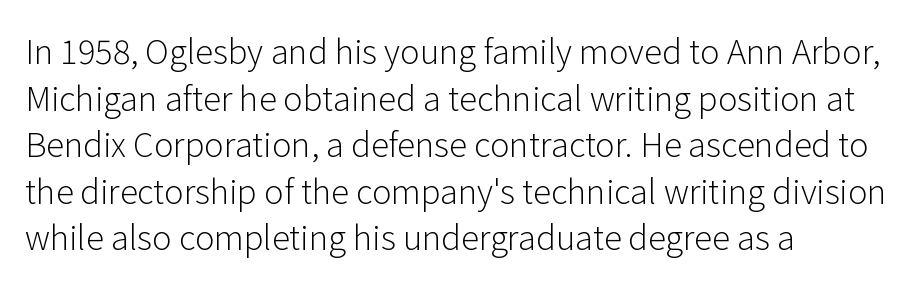
{"serif": "no", "italic": "no", "bold": "no", "weight": "light", "width": "normal", "stroke_contrast": "low", "x_height": "medium", "monospaced": "no", "underline": "no", "align": "left", "line_spacing": "normal", "line_spacing_ratio": 1.41, "letter_spacing": "normal", "letter_spacing_em": 0.0, "glyph_px": 33}
